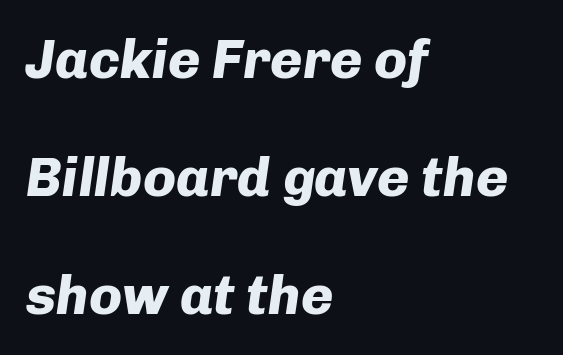
{"italic": "yes", "lean": "right", "slant_degrees": 8, "bold": "yes", "weight": "heavy", "width": "normal", "stroke_contrast": "low", "x_height": "medium", "monospaced": "no", "underline": "no", "align": "left", "line_spacing": "loose", "line_spacing_ratio": 2.15, "letter_spacing": "normal", "letter_spacing_em": 0.0, "glyph_px": 55}
